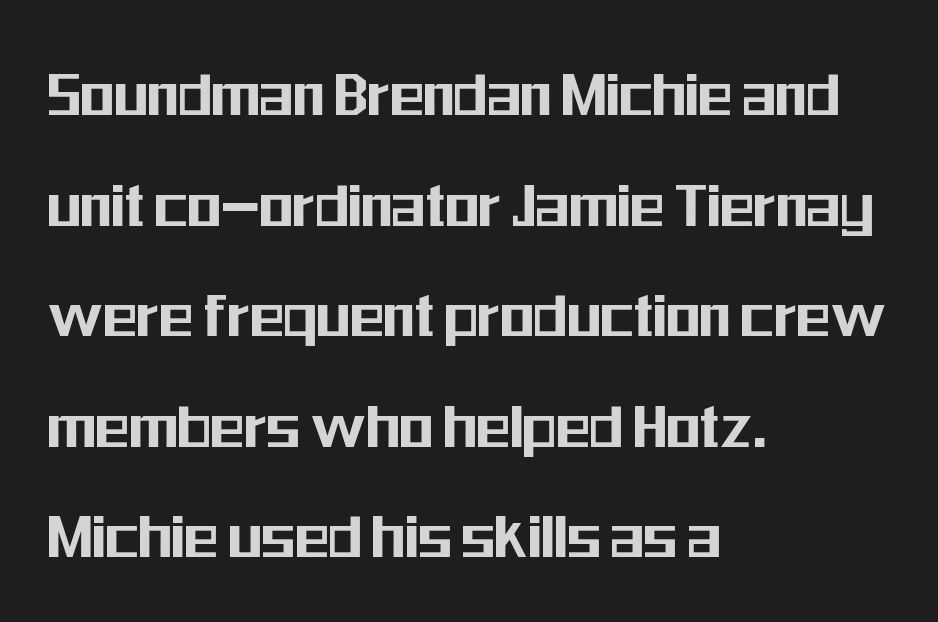
{"serif": "no", "italic": "no", "width": "condensed", "stroke_contrast": "medium", "x_height": "medium", "monospaced": "no", "underline": "no", "align": "left", "line_spacing": "normal", "line_spacing_ratio": 1.58, "letter_spacing": "normal", "letter_spacing_em": 0.0, "glyph_px": 70}
